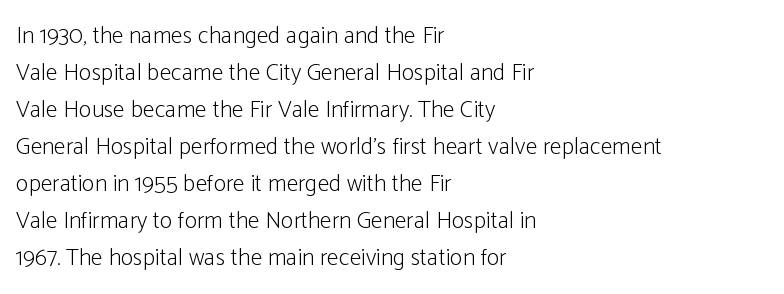
{"italic": "no", "bold": "no", "underline": "no", "align": "left", "line_spacing": "normal", "line_spacing_ratio": 1.54, "letter_spacing": "normal", "letter_spacing_em": 0.0, "glyph_px": 24}
